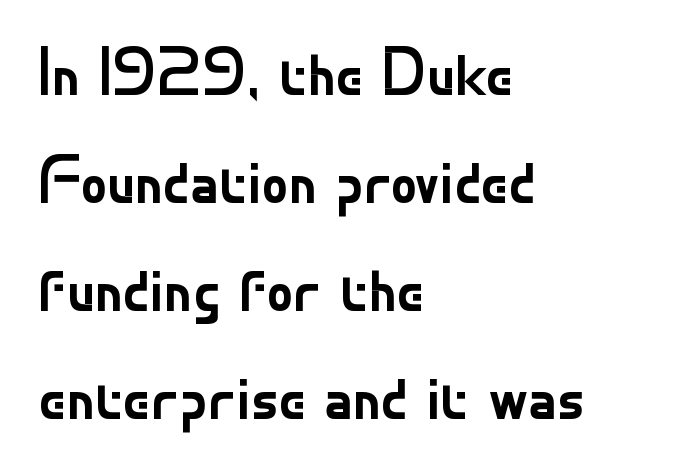
Q: Is the text bold? A: No.
Q: Is the text italic (slanted)? A: No, it is upright.
Q: Is the typeface a serif or a sans-serif typeface? A: Sans-serif.
Q: Is the text underlined? A: No.
Q: How is the paragraph aligned? A: Left-aligned.
Q: Is the spacing between letters normal or unusually wide? A: Normal.
Q: Is the spacing between lines tight, normal or loose? A: Normal.
Q: Width (condensed, normal, or wide)? A: Normal.
Q: Stroke contrast? A: Low.
Q: x-height? A: Small.
Q: Monospaced? A: No.
